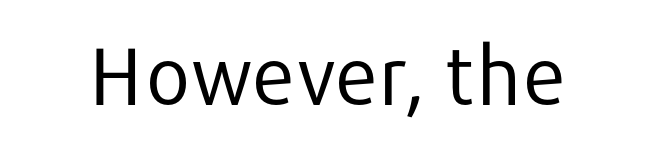
The specimen reads as upright at a glance. Varying glyph widths throughout — classic text-font behaviour. Nope, no serifs anywhere on these letters. These glyphs show unthickened strokes, regular width or finer. The space beneath each line is pristine and unruled. No extra tracking has been applied to these lines.
